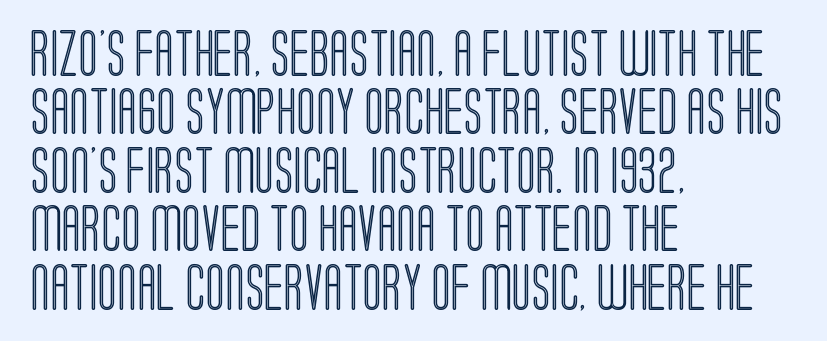
The image shows 46 px condensed type, upright; set left-aligned, normal line spacing (1.27x), normal letter spacing, not underlined; a large x-height.
